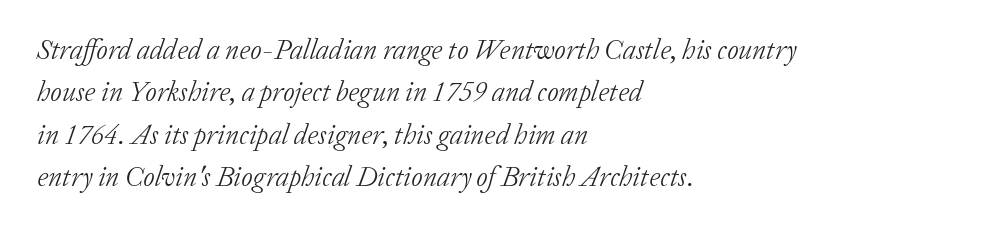
{"serif": "yes", "italic": "yes", "lean": "right", "slant_degrees": 20, "bold": "no", "weight": "light", "width": "normal", "stroke_contrast": "low", "x_height": "medium", "monospaced": "no", "underline": "no", "align": "left", "line_spacing": "normal", "line_spacing_ratio": 1.51, "letter_spacing": "normal", "letter_spacing_em": 0.0, "glyph_px": 28}
